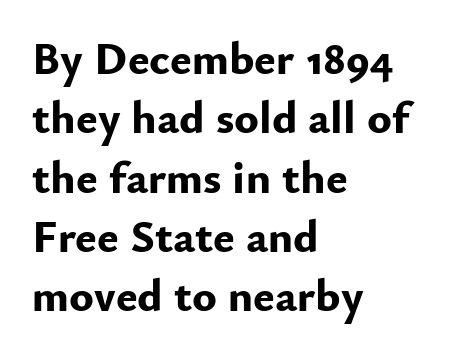
A typesetter would label this face a sans. The rendering anchors every line to the left-hand side. Short note: letters normally spaced. The leading is moderate, giving the passage an even texture. Heft: maximum for text — a bold. The gap between lines stays unmarked.
